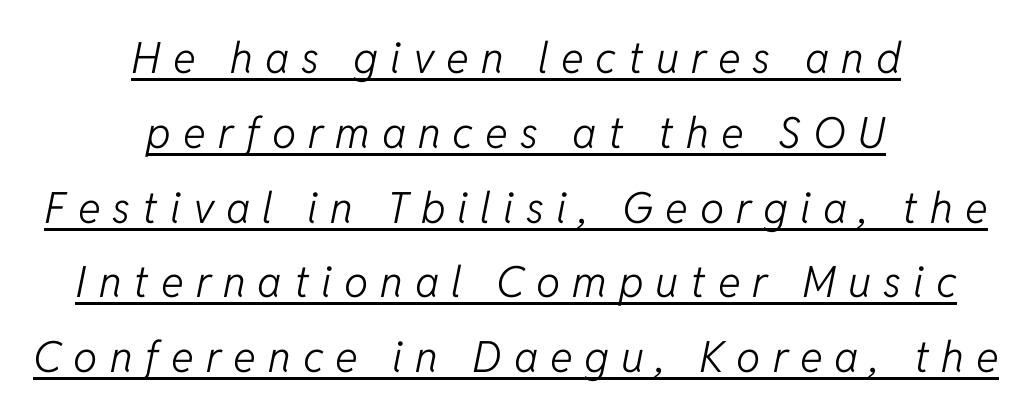
Q: Is the text bold? A: No.
Q: Is the text italic (slanted)? A: Yes, it leans right by about 11 degrees.
Q: Is the text underlined? A: Yes.
Q: How is the paragraph aligned? A: Centered.
Q: Is the spacing between letters normal or unusually wide? A: Unusually wide.
Q: Width (condensed, normal, or wide)? A: Normal.
Q: Stroke contrast? A: Low.
Q: x-height? A: Medium.
Q: Monospaced? A: No.
